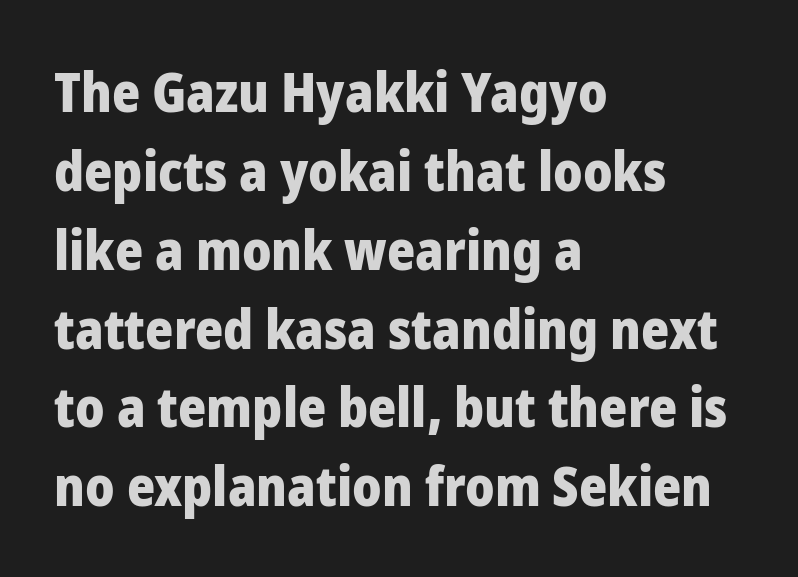
Q: Is the text bold? A: Yes.
Q: Is the text italic (slanted)? A: No, it is upright.
Q: Is the typeface a serif or a sans-serif typeface? A: Sans-serif.
Q: Is the text underlined? A: No.
Q: How is the paragraph aligned? A: Left-aligned.
Q: Is the spacing between letters normal or unusually wide? A: Normal.
Q: Is the spacing between lines tight, normal or loose? A: Normal.
Q: Width (condensed, normal, or wide)? A: Normal.
Q: Stroke contrast? A: Low.
Q: x-height? A: Medium.
Q: Monospaced? A: No.
